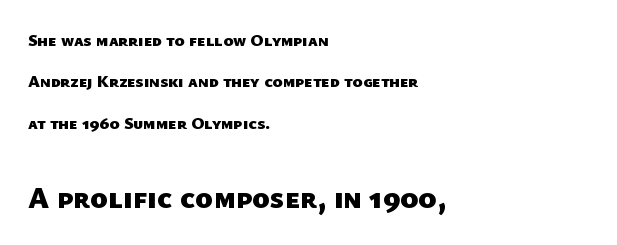
The image shows 30 px heavy sans-serif type; set left-aligned, loose line spacing (2.43x), normal letter spacing, not underlined; the second (bottom) block is 1.76x larger; low stroke contrast and a medium x-height.
